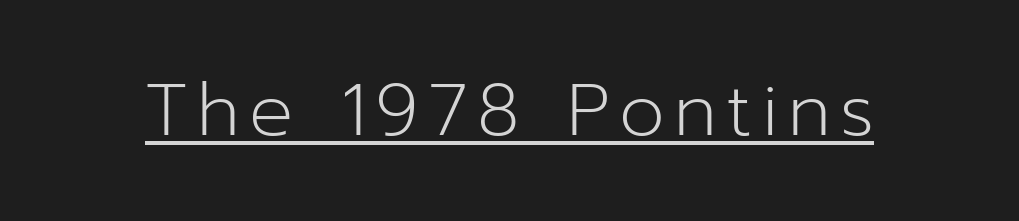
The image shows 73 px light sans-serif type, upright; set underlined; low stroke contrast and a medium x-height.
